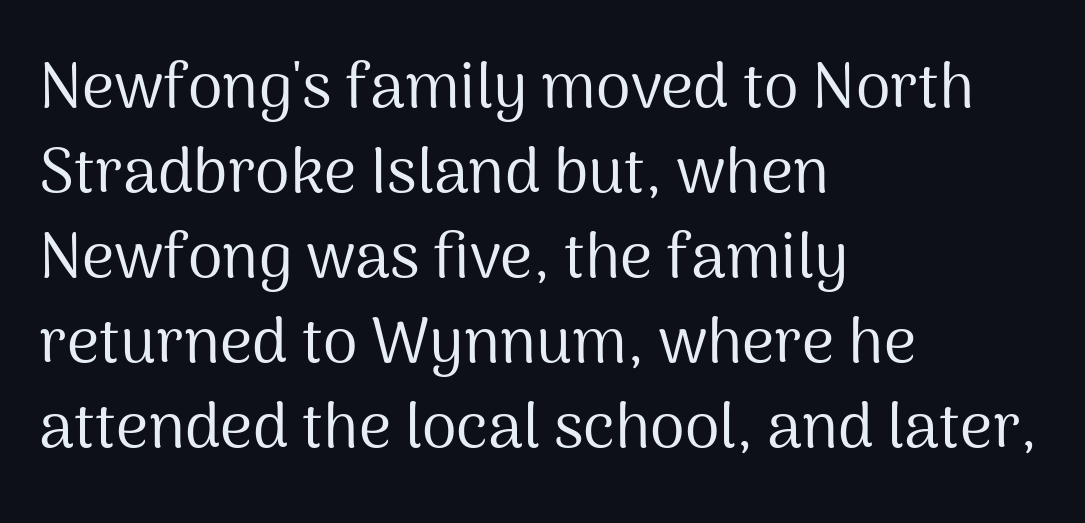
The passage shown is not underscored anywhere. Spacing verdict: proportional, widths tailored to each character. No italicization has been applied; the sample stays upright. This sample keeps an unexceptional amount of space between lines.
